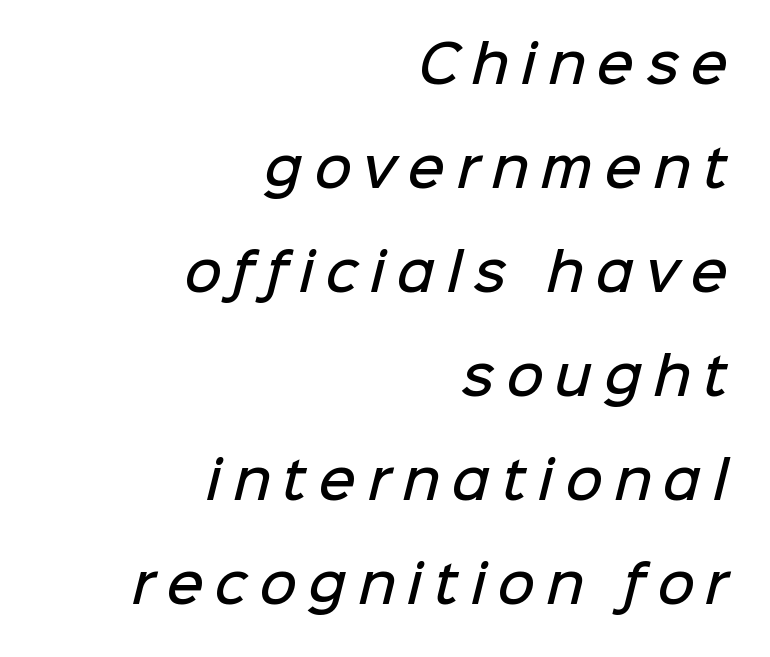
Q: Is the text bold? A: Semi-bold.
Q: Is the typeface a serif or a sans-serif typeface? A: Sans-serif.
Q: Is the text underlined? A: No.
Q: How is the paragraph aligned? A: Right-aligned.
Q: Is the spacing between letters normal or unusually wide? A: Unusually wide.
Q: Is the spacing between lines tight, normal or loose? A: Loose.
Q: Width (condensed, normal, or wide)? A: Normal.
Q: Stroke contrast? A: Low.
Q: x-height? A: Medium.
Q: Monospaced? A: No.
